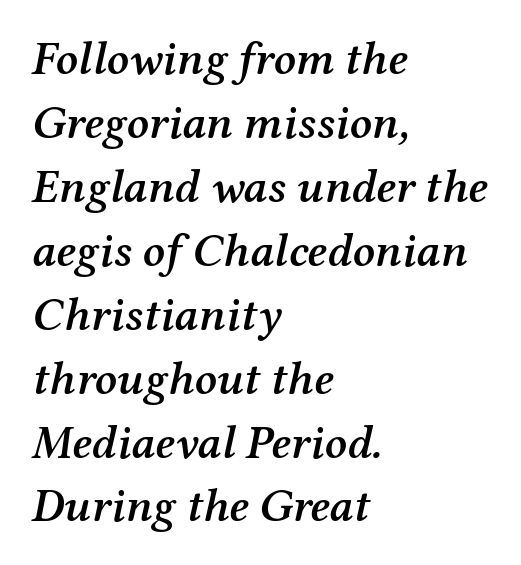
Q: Is the text bold? A: Semi-bold.
Q: Is the text italic (slanted)? A: Yes, it leans right by about 12 degrees.
Q: Is the typeface a serif or a sans-serif typeface? A: Serif.
Q: Is the text underlined? A: No.
Q: How is the paragraph aligned? A: Left-aligned.
Q: Is the spacing between letters normal or unusually wide? A: Normal.
Q: Is the spacing between lines tight, normal or loose? A: Normal.
Q: Width (condensed, normal, or wide)? A: Normal.
Q: Stroke contrast? A: Medium.
Q: x-height? A: Medium.
Q: Monospaced? A: No.
